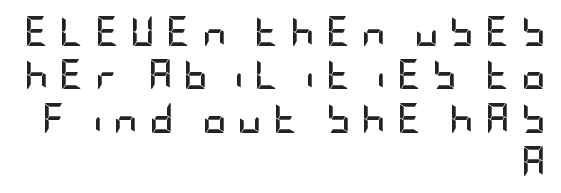
Stroke thickness is high; the sample reads as a true bold. Spacing between characters has been opened up far beyond the box default. Line endings align vertically; line beginnings do not. Typographically, this falls in the sans-serif category.
